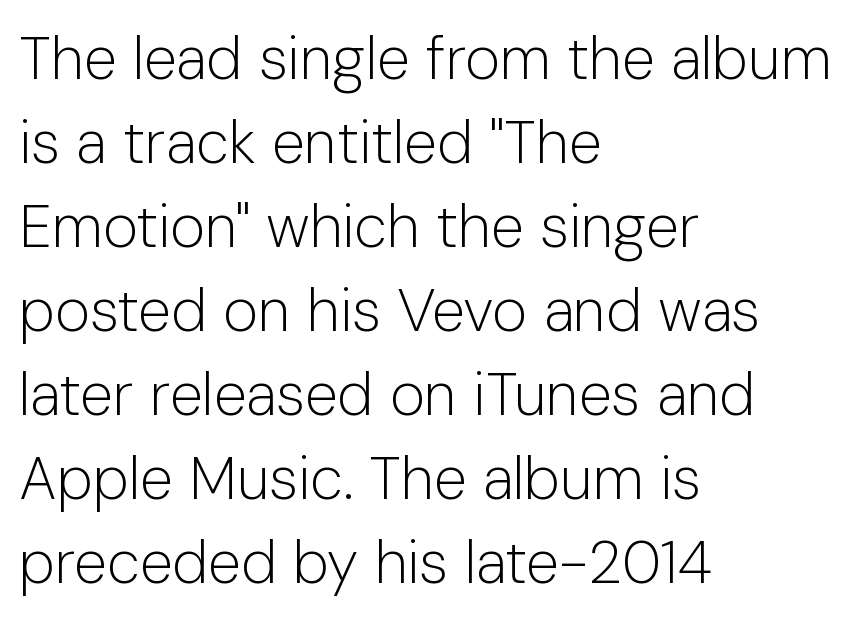
{"serif": "no", "italic": "no", "bold": "no", "weight": "light", "width": "normal", "stroke_contrast": "low", "x_height": "medium", "monospaced": "no", "underline": "no", "align": "left", "line_spacing": "normal", "line_spacing_ratio": 1.4, "letter_spacing": "normal", "letter_spacing_em": 0.0, "glyph_px": 60}
